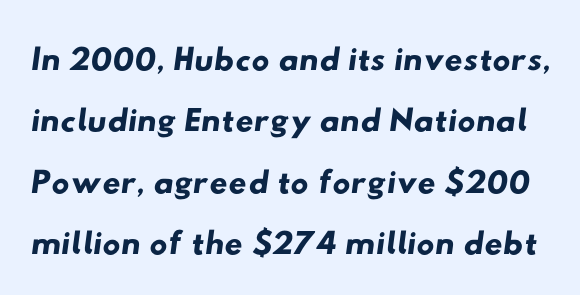
{"serif": "no", "width": "wide", "stroke_contrast": "low", "x_height": "small", "monospaced": "no", "underline": "no", "line_spacing_ratio": 1.23, "letter_spacing": "normal", "letter_spacing_em": 0.0, "glyph_px": 50}
